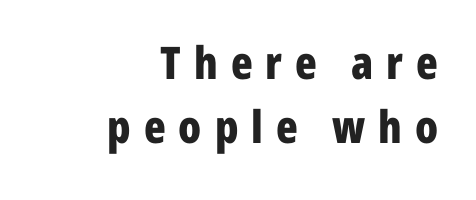
{"serif": "no", "italic": "no", "bold": "yes", "weight": "bold", "width": "condensed", "stroke_contrast": "low", "x_height": "medium", "monospaced": "no", "underline": "no", "align": "right", "line_spacing": "normal", "line_spacing_ratio": 1.42, "letter_spacing": "wide", "letter_spacing_em": 0.29, "glyph_px": 45}
